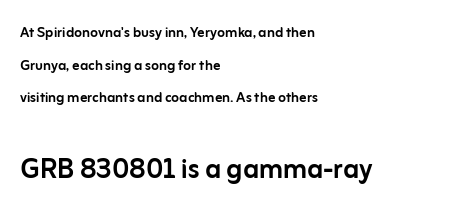
{"serif": "no", "italic": "no", "width": "normal", "stroke_contrast": "low", "x_height": "medium", "monospaced": "no", "underline": "no", "align": "left", "line_spacing_ratio": 1.81, "letter_spacing": "normal", "letter_spacing_em": 0.0, "larger_block": "second", "size_ratio": 1.94, "glyph_px": 35}
